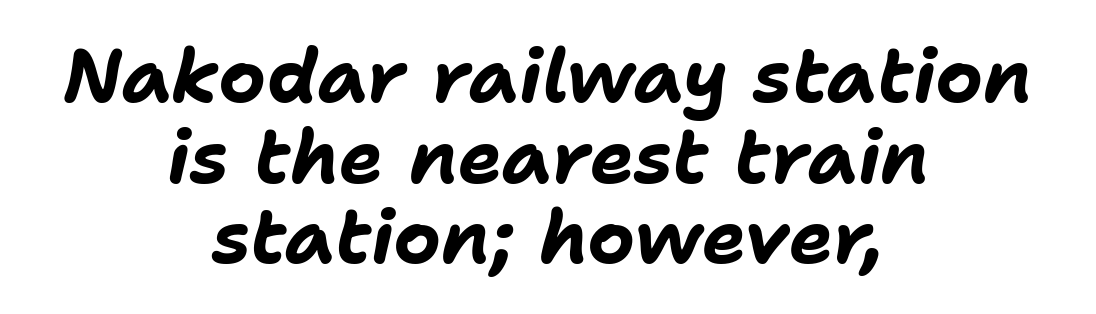
{"italic": "yes", "lean": "right", "slant_degrees": 11, "bold": "yes", "weight": "bold", "width": "normal", "stroke_contrast": "low", "x_height": "medium", "monospaced": "no", "underline": "no", "align": "center", "line_spacing": "tight", "line_spacing_ratio": 1.09, "letter_spacing": "normal", "letter_spacing_em": 0.0, "glyph_px": 74}
